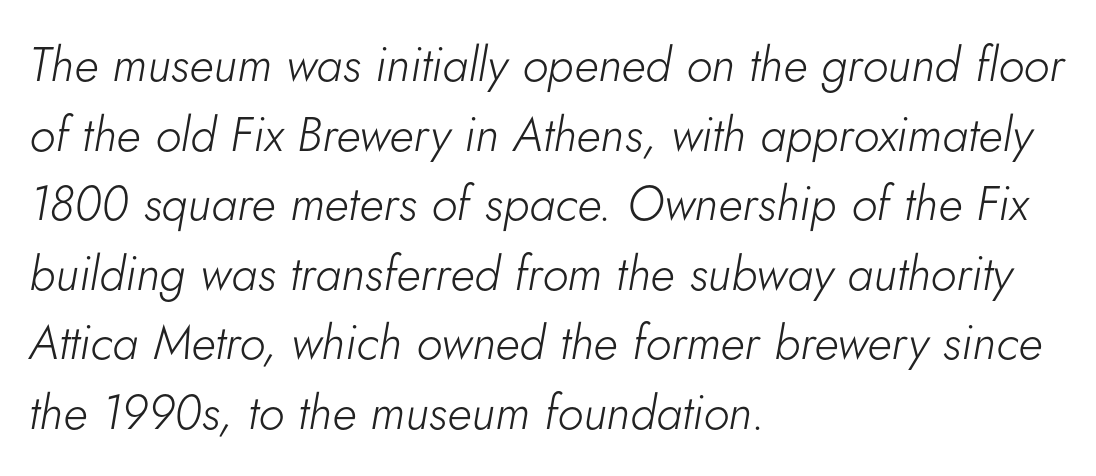
{"italic": "yes", "lean": "right", "slant_degrees": 5, "bold": "no", "weight": "light", "width": "normal", "stroke_contrast": "low", "x_height": "small", "monospaced": "no", "underline": "no", "align": "left", "line_spacing": "normal", "line_spacing_ratio": 1.45, "letter_spacing": "normal", "letter_spacing_em": 0.0, "glyph_px": 48}
